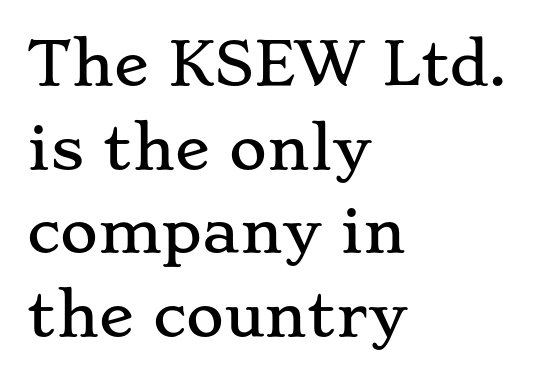
{"serif": "yes", "italic": "no", "width": "wide", "stroke_contrast": "low", "x_height": "small", "monospaced": "no", "underline": "no", "align": "left", "line_spacing": "normal", "line_spacing_ratio": 1.44, "letter_spacing": "normal", "letter_spacing_em": 0.0, "glyph_px": 58}
